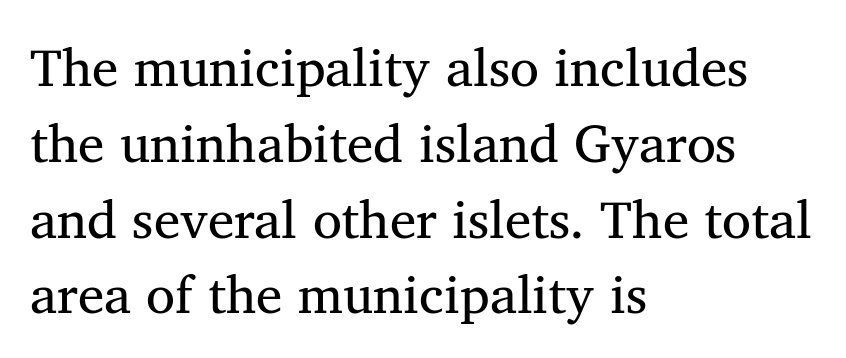
The image shows 53 px regular-weight serif type, upright; set left-aligned, normal line spacing (1.43x), normal letter spacing, not underlined; medium stroke contrast and a medium x-height.
